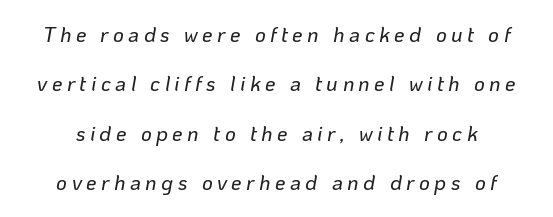
Q: Is the text italic (slanted)? A: Yes, it leans right by about 10 degrees.
Q: Is the text underlined? A: No.
Q: Is the spacing between letters normal or unusually wide? A: Unusually wide.
Q: Is the spacing between lines tight, normal or loose? A: Loose.
